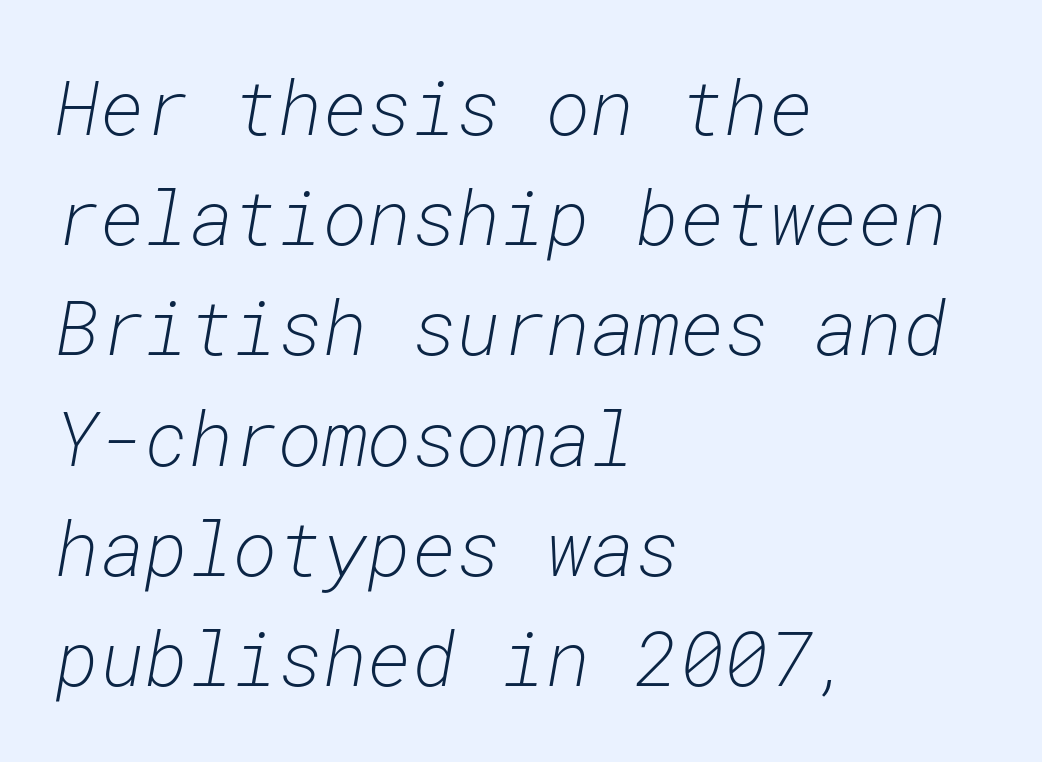
{"italic": "yes", "lean": "right", "slant_degrees": 10, "bold": "no", "weight": "light", "width": "normal", "stroke_contrast": "low", "x_height": "medium", "monospaced": "yes", "underline": "no", "align": "left", "line_spacing": "normal", "line_spacing_ratio": 1.45, "letter_spacing": "normal", "letter_spacing_em": 0.0, "glyph_px": 76}
